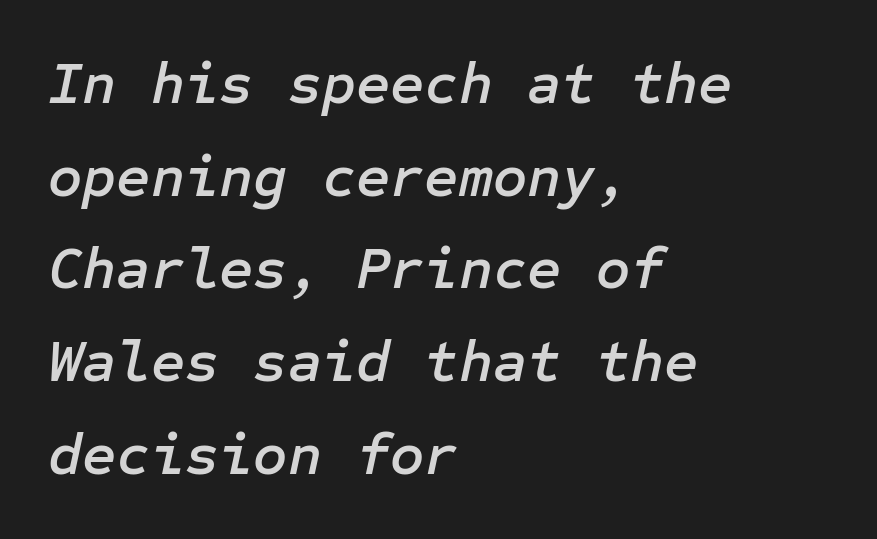
Q: Is the text italic (slanted)? A: Yes, it leans right by about 12 degrees.
Q: Is the text underlined? A: No.
Q: How is the paragraph aligned? A: Left-aligned.
Q: Is the spacing between letters normal or unusually wide? A: Normal.
Q: Is the spacing between lines tight, normal or loose? A: Normal.
Q: Width (condensed, normal, or wide)? A: Normal.
Q: Stroke contrast? A: Low.
Q: x-height? A: Medium.
